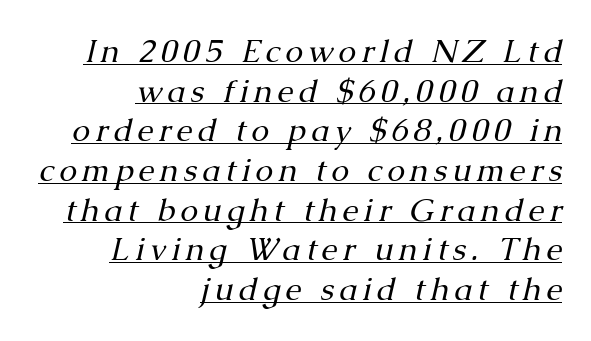
{"serif": "yes", "italic": "yes", "lean": "right", "slant_degrees": 13, "bold": "no", "weight": "regular", "width": "normal", "stroke_contrast": "medium", "x_height": "medium", "monospaced": "no", "underline": "yes", "align": "right", "line_spacing_ratio": 1.24, "glyph_px": 32}
